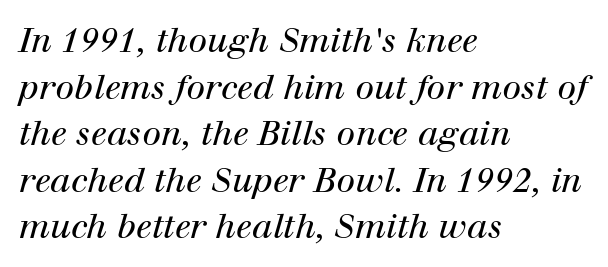
Proportional: the letters do not fall into vertical columns. Regarding leading, the lines here are spaced in the standard way. Every row of glyphs begins at an identical x-position on the left. The weight tops out at a normal text grade.
